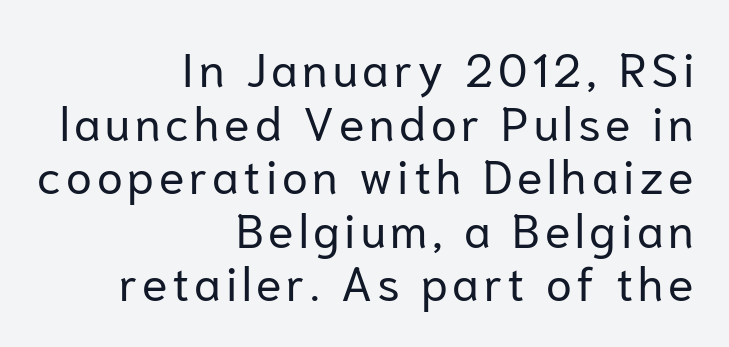
Q: Is the text bold? A: No.
Q: Is the text italic (slanted)? A: No, it is upright.
Q: Is the typeface a serif or a sans-serif typeface? A: Sans-serif.
Q: Is the text underlined? A: No.
Q: How is the paragraph aligned? A: Right-aligned.
Q: Is the spacing between lines tight, normal or loose? A: Tight.
Q: Width (condensed, normal, or wide)? A: Normal.
Q: Stroke contrast? A: Low.
Q: x-height? A: Medium.
Q: Monospaced? A: No.
